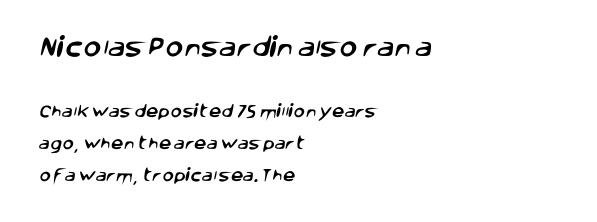
No word sits above an underline. Regarding leading, the lines here are spaced well apart. Large over small — that's the arrangement of the two blocks here. These lines keep a tight, regular rhythm from letter to letter. Typeset ragged right — the left edge is the straight one.
